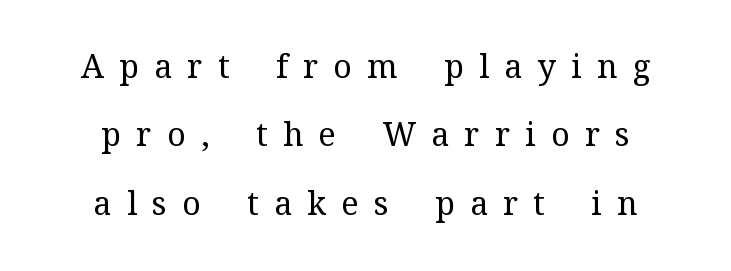
{"serif": "yes", "italic": "no", "bold": "no", "weight": "regular", "width": "normal", "stroke_contrast": "medium", "x_height": "medium", "monospaced": "no", "underline": "no", "line_spacing": "loose", "line_spacing_ratio": 2.14, "letter_spacing": "wide", "letter_spacing_em": 0.48, "glyph_px": 32}
